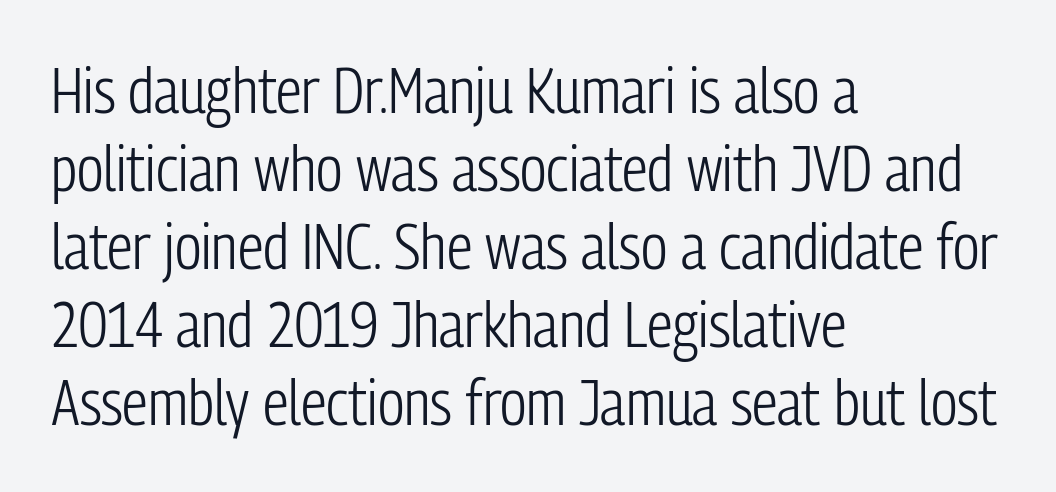
The image shows 64 px light, condensed sans-serif type, upright; set left-aligned, line spacing 1.22x, normal letter spacing, not underlined; low stroke contrast and a medium x-height.
